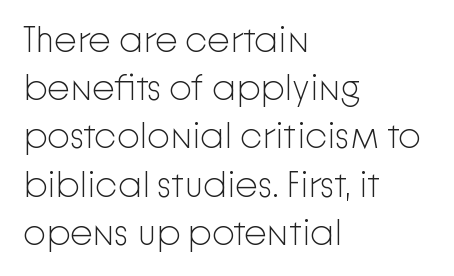
The image shows 36 px light sans-serif type, upright; set left-aligned, normal line spacing (1.34x), normal letter spacing, not underlined; low stroke contrast and a medium x-height.
